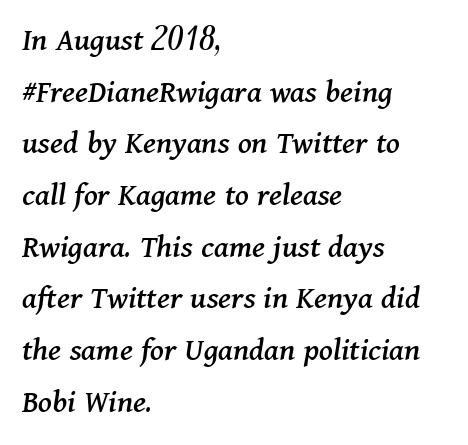
The image shows 34 px serif type, italic (leaning right); set left-aligned, normal line spacing (1.52x), normal letter spacing, not underlined; medium stroke contrast and a medium x-height.
